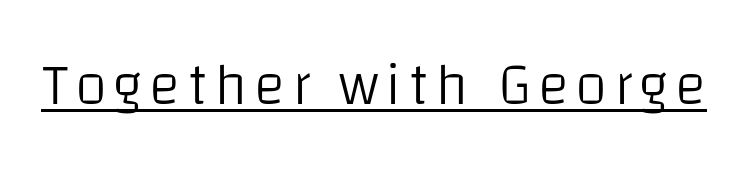
Weight class: somewhere from thin through regular. This is sans-serif lettering, the kind often seen on screens and signage. The string is rendered with underlining switched on. The letters advance in unequal steps, a hallmark of proportional type. The font's upright variant was chosen for this text.
